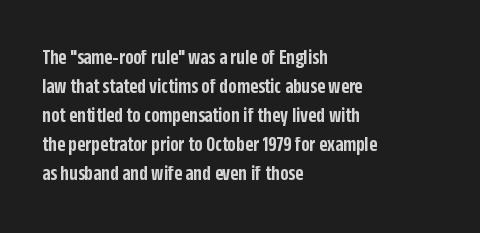
The image shows 22 px text type, upright; set left-aligned, normal line spacing (1.32x), normal letter spacing, not underlined.
